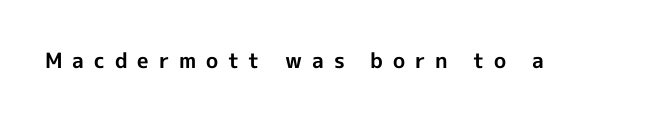
Q: Is the text bold? A: Yes.
Q: Is the text italic (slanted)? A: No, it is upright.
Q: Is the text underlined? A: No.
Q: Is the spacing between letters normal or unusually wide? A: Unusually wide.
